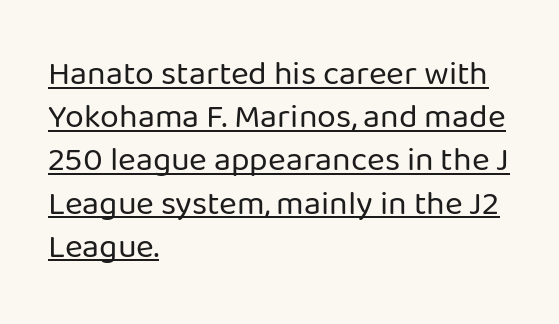
Q: Is the text bold? A: No.
Q: Is the text italic (slanted)? A: No, it is upright.
Q: Is the typeface a serif or a sans-serif typeface? A: Sans-serif.
Q: Is the text underlined? A: Yes.
Q: How is the paragraph aligned? A: Left-aligned.
Q: Is the spacing between letters normal or unusually wide? A: Normal.
Q: Is the spacing between lines tight, normal or loose? A: Normal.
Q: Width (condensed, normal, or wide)? A: Normal.
Q: Stroke contrast? A: Low.
Q: x-height? A: Medium.
Q: Monospaced? A: No.
